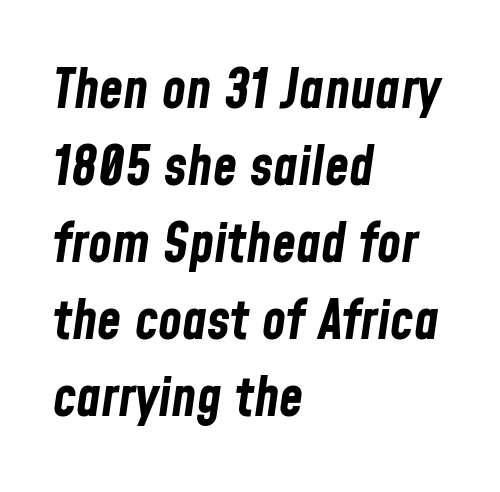
Q: Is the text bold? A: Yes.
Q: Is the text italic (slanted)? A: Yes, it leans right by about 8 degrees.
Q: Is the text underlined? A: No.
Q: How is the paragraph aligned? A: Left-aligned.
Q: Is the spacing between letters normal or unusually wide? A: Normal.
Q: Is the spacing between lines tight, normal or loose? A: Normal.
Q: Width (condensed, normal, or wide)? A: Condensed.
Q: Stroke contrast? A: Low.
Q: x-height? A: Medium.
Q: Monospaced? A: No.
